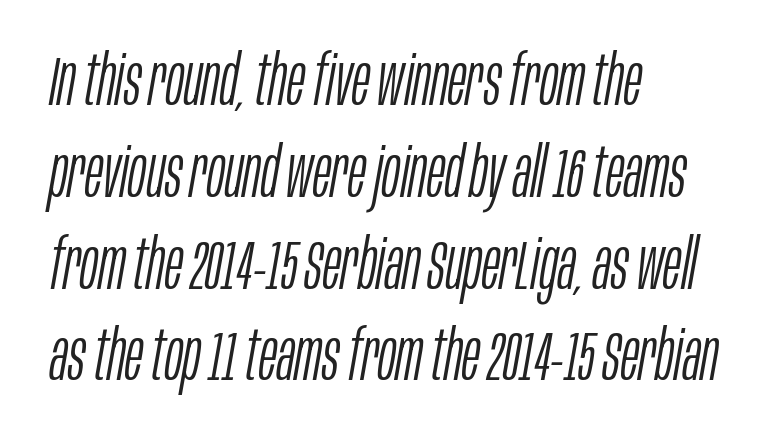
Q: Is the text bold? A: No.
Q: Is the text italic (slanted)? A: Yes, it leans right by about 10 degrees.
Q: Is the text underlined? A: No.
Q: How is the paragraph aligned? A: Left-aligned.
Q: Is the spacing between letters normal or unusually wide? A: Normal.
Q: Is the spacing between lines tight, normal or loose? A: Normal.
Q: Width (condensed, normal, or wide)? A: Condensed.
Q: Stroke contrast? A: Low.
Q: x-height? A: Large.
Q: Monospaced? A: No.
